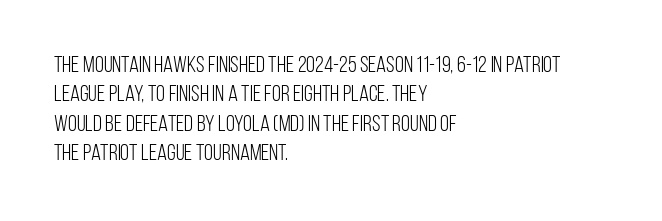
It's the straight-up-and-down kind of type. The face used here is rendered with its standard letterfit. The setting favours the left margin, as ordinary paragraphs usually do. This is not heavy type; no bold has been used. Interline gaps are of average width in this sample.
